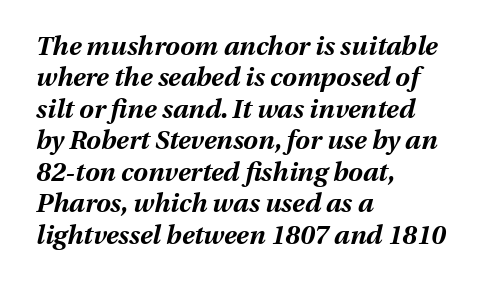
Q: Is the text bold? A: Yes.
Q: Is the text italic (slanted)? A: Yes, it leans right by about 13 degrees.
Q: Is the text underlined? A: No.
Q: How is the paragraph aligned? A: Left-aligned.
Q: Is the spacing between letters normal or unusually wide? A: Normal.
